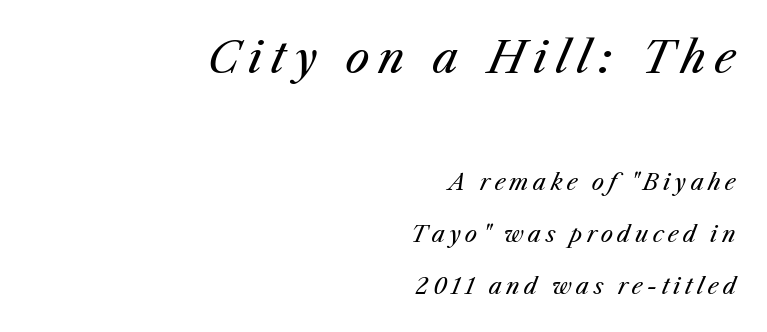
{"italic": "yes", "lean": "right", "slant_degrees": 25, "bold": "no", "weight": "regular", "width": "normal", "stroke_contrast": "medium", "x_height": "medium", "monospaced": "no", "underline": "no", "align": "right", "line_spacing": "loose", "line_spacing_ratio": 2.38, "larger_block": "first", "size_ratio": 1.95, "glyph_px": 43}
